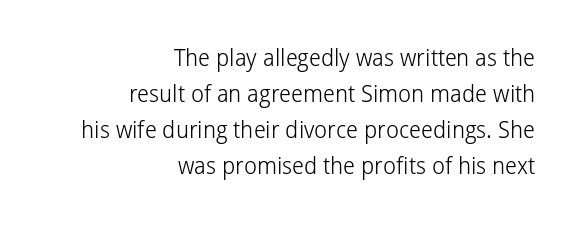
One-word summary of the alignment: right. Ink coverage per letter is moderate at most. If you measured baseline to baseline, you'd find a middling distance. Words appear dense and cohesive because spacing is normal.
